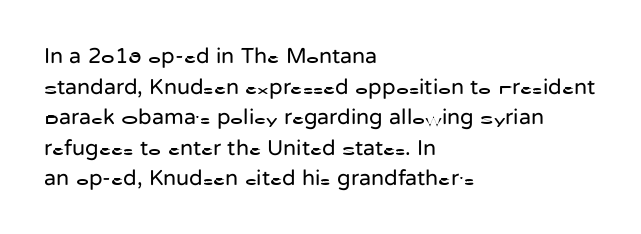
Q: Is the text bold? A: No.
Q: Is the text italic (slanted)? A: No, it is upright.
Q: Is the text underlined? A: No.
Q: How is the paragraph aligned? A: Left-aligned.
Q: Is the spacing between letters normal or unusually wide? A: Normal.
Q: Is the spacing between lines tight, normal or loose? A: Normal.
